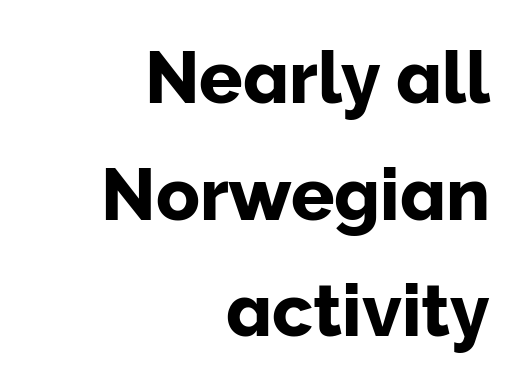
The image shows 72 px sans-serif type, upright; set right-aligned, normal line spacing (1.62x), normal letter spacing, not underlined; low stroke contrast and a medium x-height.
